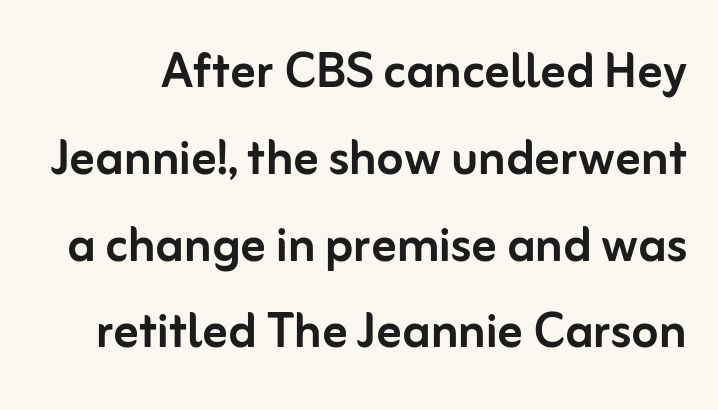
The image shows 62 px sans-serif type, upright; set normal line spacing (1.4x), normal letter spacing, not underlined; low stroke contrast and a medium x-height.
